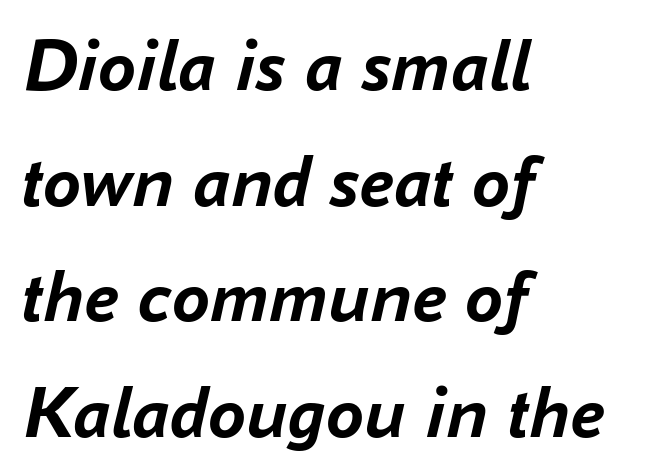
Q: Is the text bold? A: Yes.
Q: Is the text italic (slanted)? A: Yes, it leans right by about 16 degrees.
Q: Is the text underlined? A: No.
Q: How is the paragraph aligned? A: Left-aligned.
Q: Is the spacing between letters normal or unusually wide? A: Normal.
Q: Is the spacing between lines tight, normal or loose? A: Normal.
Q: Width (condensed, normal, or wide)? A: Normal.
Q: Stroke contrast? A: Low.
Q: x-height? A: Medium.
Q: Monospaced? A: No.
